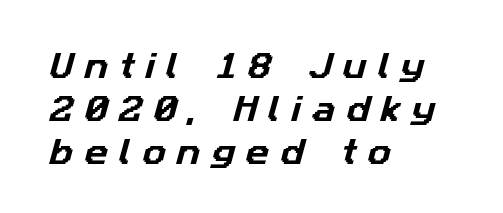
The passage shown is typed in a proportional face where columns would drift. Regarding leading, the lines here are spaced in the standard way. The text block is weighted toward the left margin, trailing off unevenly rightward. The characters display no serif detailing; their extremities are plain. The string is rendered with underlining switched off. This rendering widens character spacing well past its baseline value.
